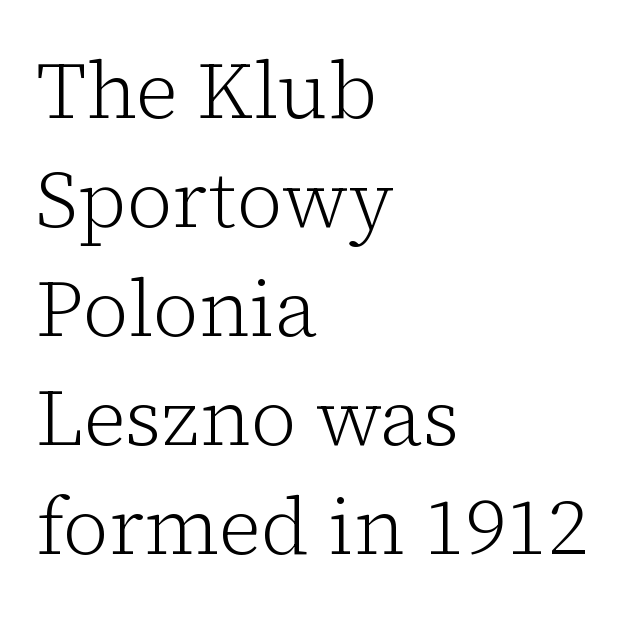
The image shows 79 px light serif type, upright; set left-aligned, normal line spacing (1.38x), normal letter spacing, not underlined; low stroke contrast and a medium x-height.
